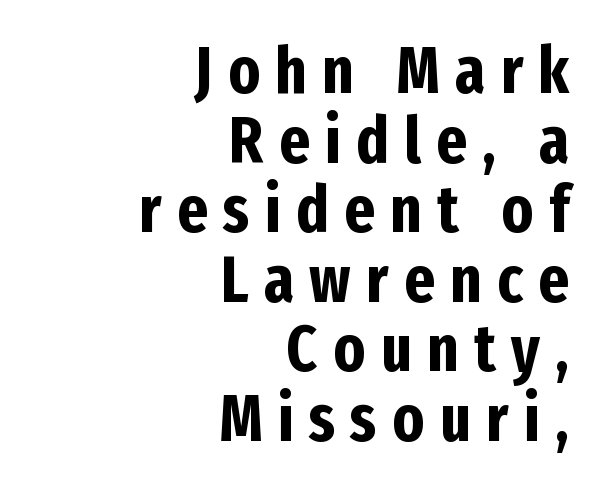
The image shows 65 px bold, condensed sans-serif type, upright; set right-aligned, tight line spacing (1.07x), unusually wide letter spacing (+0.24 em), not underlined; low stroke contrast and a medium x-height.
